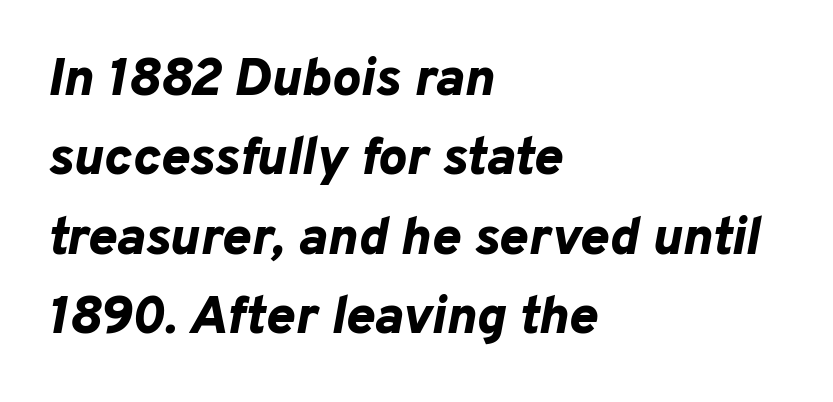
Leading: standard. Observe the lean: these are italic letterforms. The characters look thick and weighty, a clear bold. Looks like regular typesetting: each glyph gets only the width it needs. Glyph-to-glyph distance matches everyday printed text.
